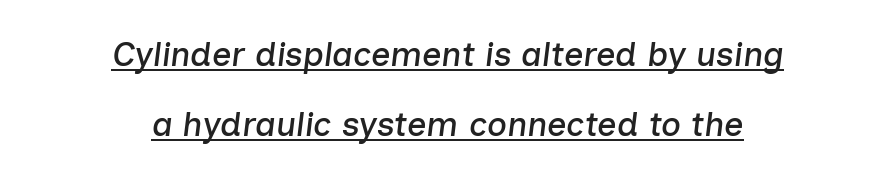
{"italic": "yes", "lean": "right", "slant_degrees": 7, "width": "normal", "stroke_contrast": "low", "x_height": "medium", "monospaced": "no", "underline": "yes", "align": "center", "line_spacing": "loose", "line_spacing_ratio": 2.06, "letter_spacing": "normal", "letter_spacing_em": 0.0, "glyph_px": 34}
